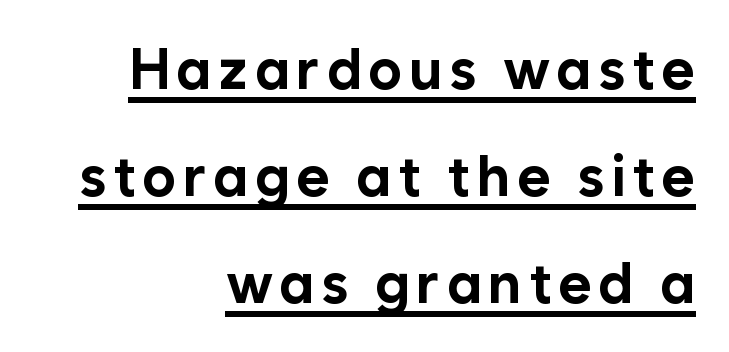
The image shows 57 px bold sans-serif type, upright; set right-aligned, line spacing 1.88x, underlined; low stroke contrast and a medium x-height.
